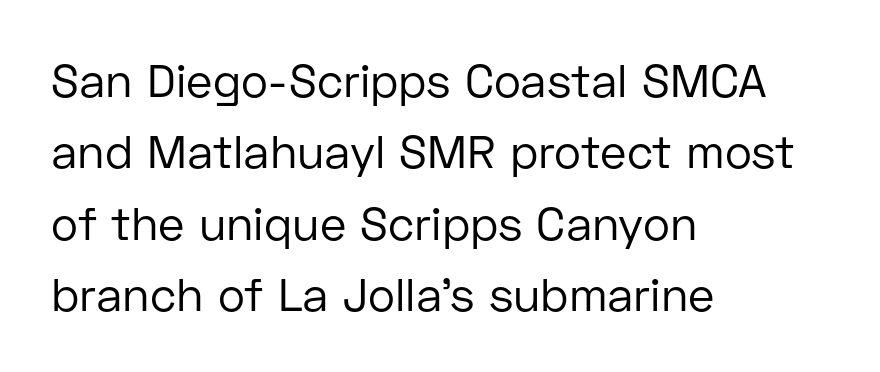
How would I describe the line gaps? Plain and ordinary. Clear beneath every line of the passage. Counters stay open thanks to moderate or lighter strokes. Where is the straight margin? On the left. Does the type have serifs? No, each stem ends abruptly.
